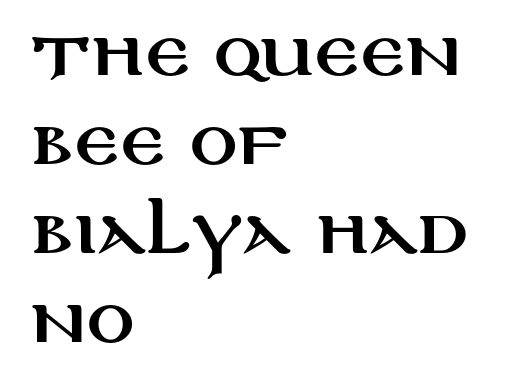
The image shows 59 px wide sans-serif type, upright; set left-aligned, normal line spacing (1.51x), normal letter spacing, not underlined; medium stroke contrast and a large x-height.
